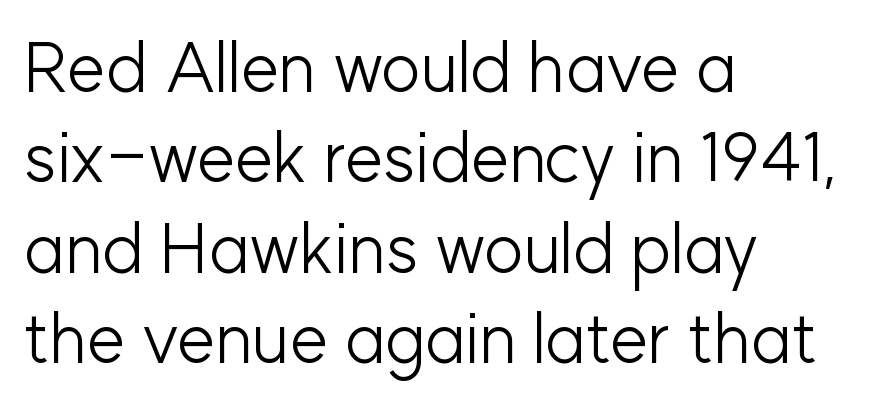
Q: Is the text bold? A: No.
Q: Is the text italic (slanted)? A: No, it is upright.
Q: Is the typeface a serif or a sans-serif typeface? A: Sans-serif.
Q: Is the text underlined? A: No.
Q: How is the paragraph aligned? A: Left-aligned.
Q: Is the spacing between letters normal or unusually wide? A: Normal.
Q: Is the spacing between lines tight, normal or loose? A: Normal.
Q: Width (condensed, normal, or wide)? A: Normal.
Q: Stroke contrast? A: Low.
Q: x-height? A: Medium.
Q: Monospaced? A: No.
